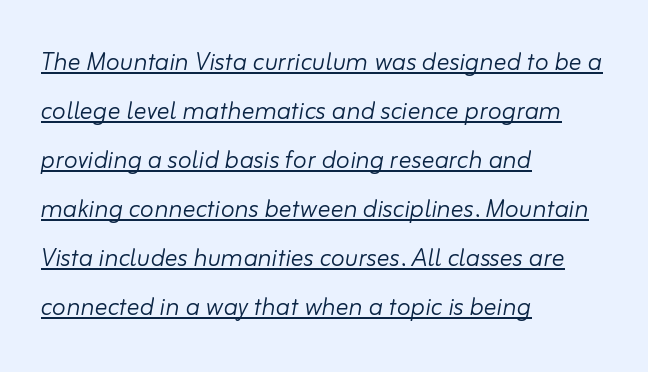
{"italic": "yes", "lean": "right", "slant_degrees": 10, "bold": "no", "weight": "light", "width": "normal", "stroke_contrast": "low", "x_height": "small", "monospaced": "no", "underline": "yes", "align": "left", "line_spacing": "normal", "line_spacing_ratio": 1.53, "letter_spacing": "normal", "letter_spacing_em": 0.0, "glyph_px": 32}
